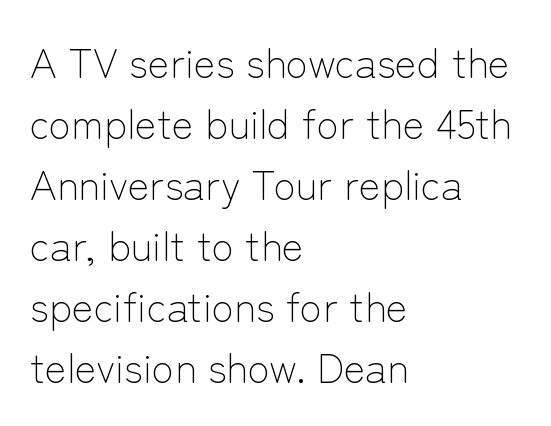
{"serif": "no", "italic": "no", "bold": "no", "weight": "light", "width": "normal", "stroke_contrast": "low", "x_height": "medium", "monospaced": "no", "underline": "no", "align": "left", "line_spacing": "normal", "line_spacing_ratio": 1.49, "letter_spacing": "normal", "letter_spacing_em": 0.0, "glyph_px": 41}
